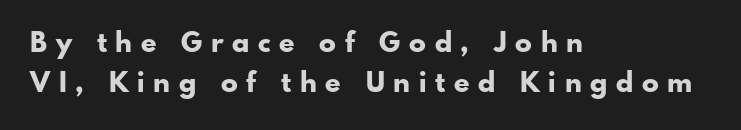
{"serif": "no", "italic": "no", "bold": "yes", "weight": "bold", "width": "normal", "stroke_contrast": "low", "x_height": "small", "monospaced": "no", "underline": "no", "align": "left", "line_spacing": "normal", "line_spacing_ratio": 1.43, "letter_spacing": "wide", "letter_spacing_em": 0.31, "glyph_px": 28}
